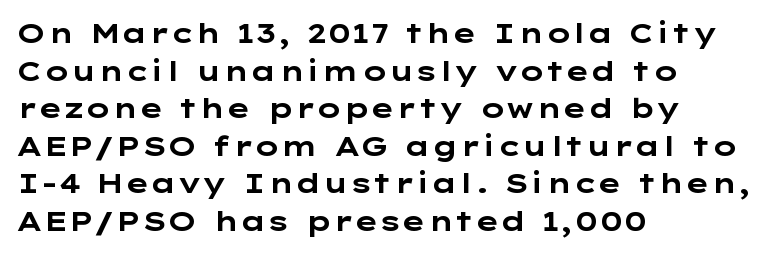
Its strokes are broad and dark, the hallmark of bold type. The letterforms sit shoulder to shoulder at normal distance. Horizontal alignment here is leftward, the default for most running prose. Each new line begins a customary step beneath the previous one. Has an underline been added? It has not. Characters remain perfectly vertical along every line.
